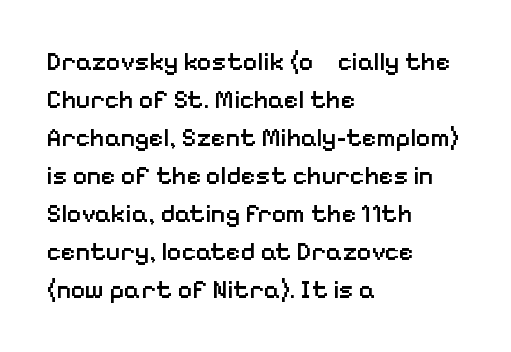
The image shows 25 px text type, upright; set left-aligned, normal line spacing (1.52x), normal letter spacing, not underlined.
